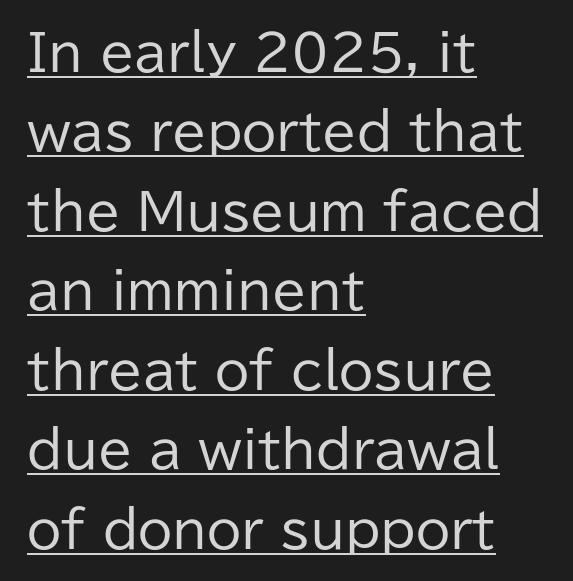
The image shows 50 px regular-weight sans-serif type, upright; set left-aligned, normal line spacing (1.59x), normal letter spacing, underlined; low stroke contrast and a medium x-height.
